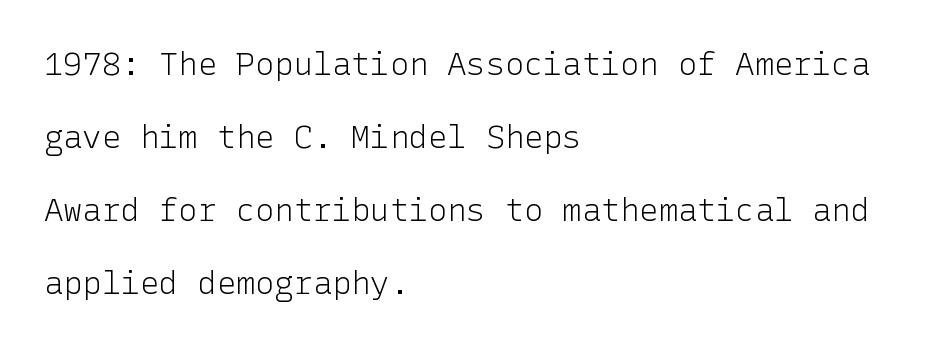
{"serif": "no", "italic": "no", "bold": "no", "weight": "light", "width": "normal", "stroke_contrast": "low", "x_height": "medium", "underline": "no", "align": "left", "line_spacing": "loose", "line_spacing_ratio": 2.28, "letter_spacing": "normal", "letter_spacing_em": 0.0, "glyph_px": 32}
